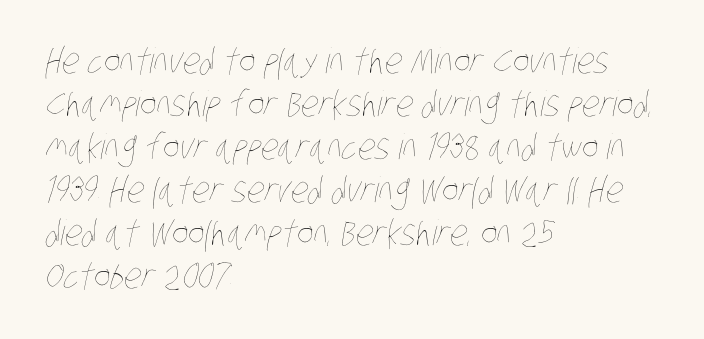
Does extra space separate the letters? No, they use regular spacing. Letters rest on an invisible, unmarked baseline. The letterforms sit at book weight or below. Looks like regular typesetting: each glyph gets only the width it needs.
